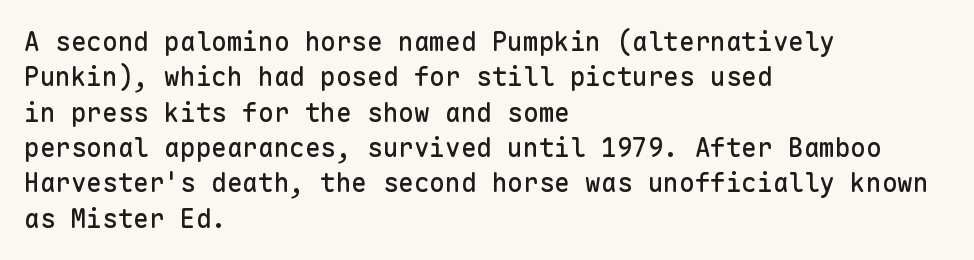
The image shows 26 px text type, upright; set left-aligned, normal line spacing (1.36x), normal letter spacing, not underlined.
